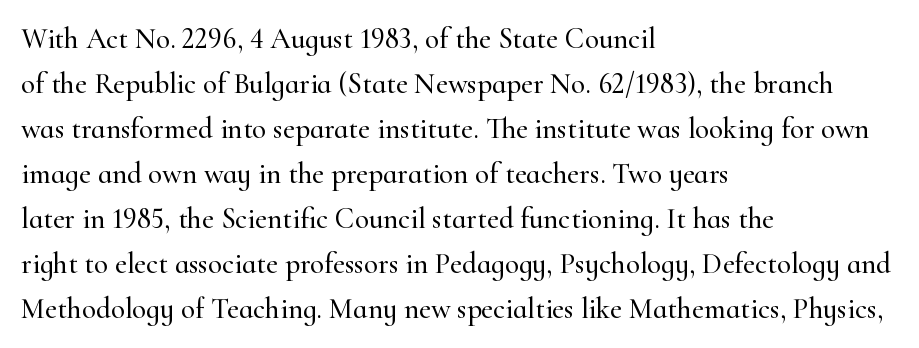
{"serif": "yes", "italic": "no", "width": "normal", "stroke_contrast": "high", "x_height": "small", "monospaced": "no", "underline": "no", "align": "left", "line_spacing": "normal", "line_spacing_ratio": 1.55, "letter_spacing": "normal", "letter_spacing_em": 0.0, "glyph_px": 29}
